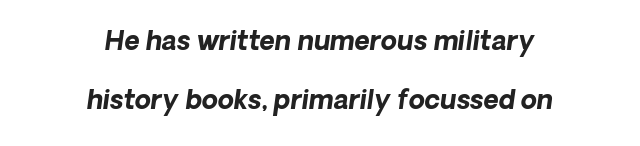
In CSS terms this would be text-align: center. Descenders are the only things crossing below the line. Tracking here is standard; glyphs follow each other at the usual distance. Is there much room between lines? Yes — plenty of vertical air separates them. Plenty of ink on the page — the face is bold.
